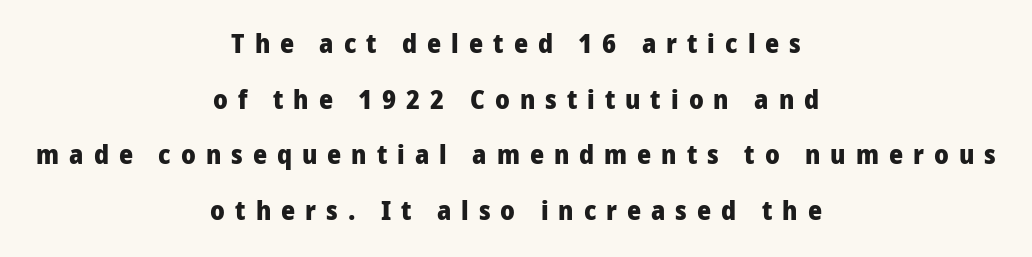
The image shows 27 px bold type, upright; set centered, loose line spacing (2.06x), unusually wide letter spacing (+0.37 em), not underlined.
